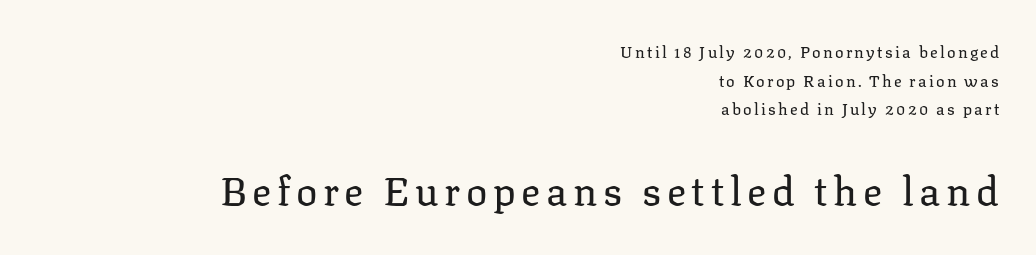
Q: Is the text bold? A: No.
Q: Is the text italic (slanted)? A: No, it is upright.
Q: Is the typeface a serif or a sans-serif typeface? A: Serif.
Q: Is the text underlined? A: No.
Q: How is the paragraph aligned? A: Right-aligned.
Q: Which block of text is set in a larger size, the first (top) or the second (bottom)? A: The second (bottom) one.
Q: Width (condensed, normal, or wide)? A: Normal.
Q: Stroke contrast? A: Low.
Q: x-height? A: Medium.
Q: Monospaced? A: No.
